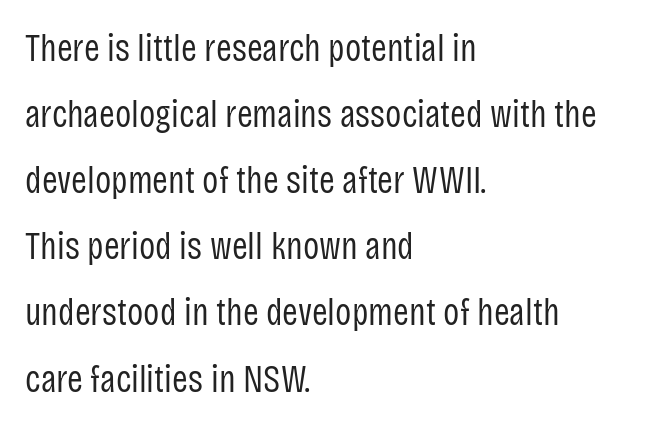
{"serif": "no", "italic": "no", "bold": "no", "weight": "regular", "width": "condensed", "stroke_contrast": "low", "x_height": "large", "monospaced": "no", "underline": "no", "align": "left", "line_spacing_ratio": 1.74, "letter_spacing": "normal", "letter_spacing_em": 0.0, "glyph_px": 38}
